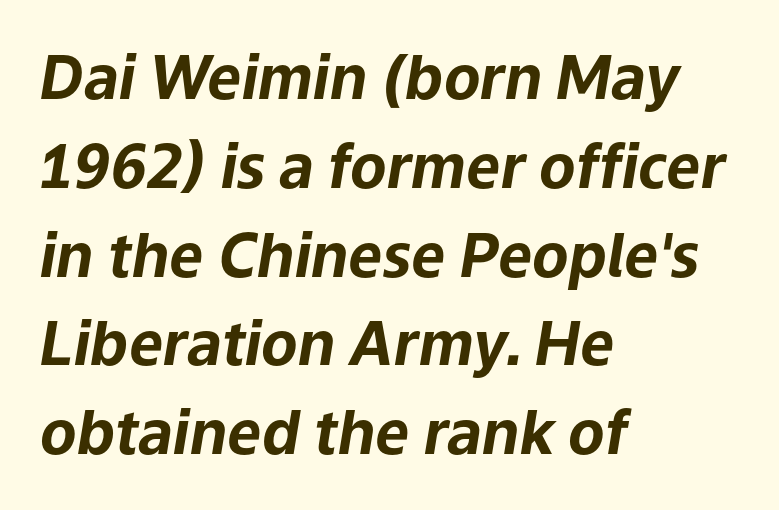
Successive baselines arrive at the customary interval. A full-strength bold gives these letters their thick strokes. Notice how the passage keeps a crisp vertical edge on the left only. Italic: yes, the glyphs are oblique. The passage shown is not underscored anywhere. Tracking value appears to be zero — textbook default spacing.
